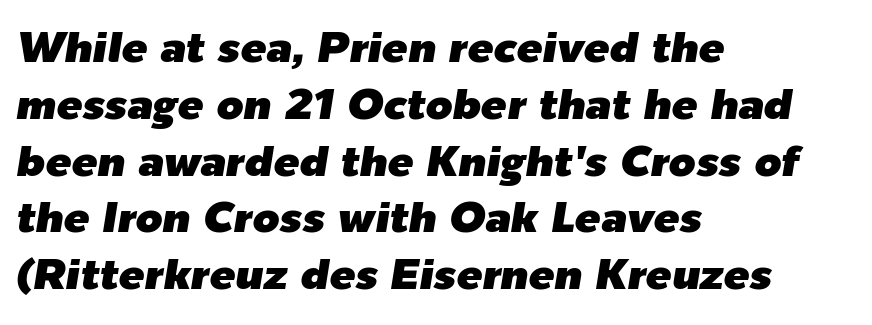
{"italic": "yes", "lean": "right", "slant_degrees": 9, "width": "normal", "stroke_contrast": "low", "x_height": "medium", "monospaced": "no", "underline": "no", "align": "left", "line_spacing": "normal", "line_spacing_ratio": 1.32, "letter_spacing": "normal", "letter_spacing_em": 0.0, "glyph_px": 43}
